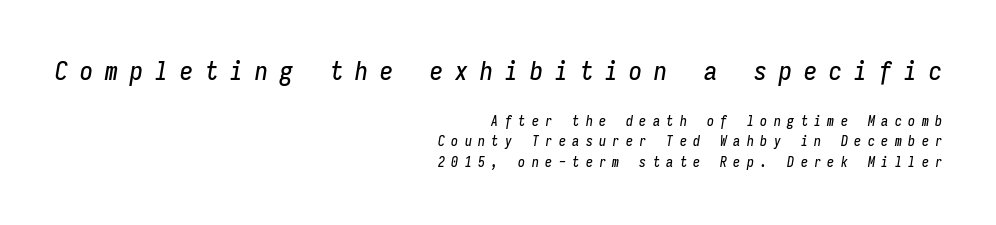
Q: Is the text italic (slanted)? A: Yes, it leans right by about 9 degrees.
Q: Is the text underlined? A: No.
Q: How is the paragraph aligned? A: Right-aligned.
Q: Is the spacing between letters normal or unusually wide? A: Unusually wide.
Q: Is the spacing between lines tight, normal or loose? A: Normal.
Q: Which block of text is set in a larger size, the first (top) or the second (bottom)? A: The first (top) one.
